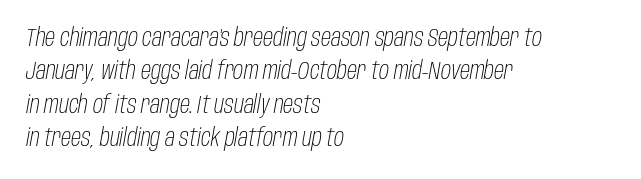
Short note: letters normally spaced. Regular leading. The paragraph has a hard left edge and a soft right edge. The passage shown is not bold in any degree. The text carries the slant typical of an italic or oblique font. The glyphs are unaccompanied by any horizontal stroke below them.
